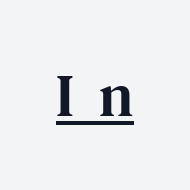
{"serif": "yes", "italic": "no", "width": "normal", "stroke_contrast": "high", "x_height": "medium", "monospaced": "no", "underline": "yes", "letter_spacing": "wide", "letter_spacing_em": 0.42, "glyph_px": 60}
